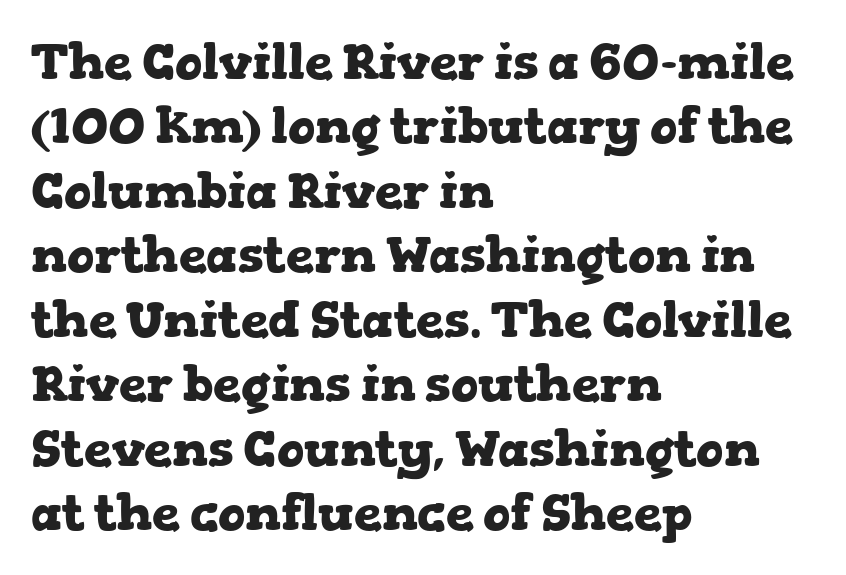
Q: Is the text bold? A: Yes.
Q: Is the text italic (slanted)? A: No, it is upright.
Q: Is the typeface a serif or a sans-serif typeface? A: Serif.
Q: Is the text underlined? A: No.
Q: How is the paragraph aligned? A: Left-aligned.
Q: Is the spacing between letters normal or unusually wide? A: Normal.
Q: Is the spacing between lines tight, normal or loose? A: Normal.
Q: Width (condensed, normal, or wide)? A: Wide.
Q: Stroke contrast? A: Low.
Q: x-height? A: Medium.
Q: Monospaced? A: No.
